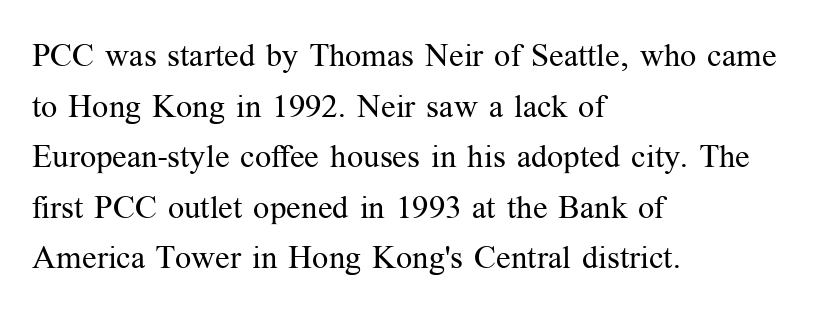
The image shows 32 px regular-weight serif type, upright; set left-aligned, normal line spacing (1.58x), normal letter spacing, not underlined; medium stroke contrast and a medium x-height.
